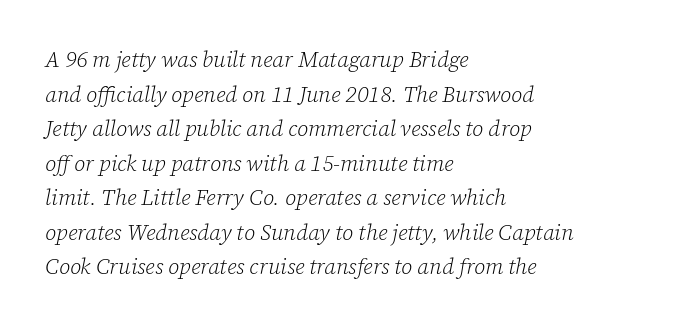
Tall strokes in this sample are angled rather than plumb. The leading is moderate, giving the passage an even texture. Letters rest on an invisible, unmarked baseline. Line starts are locked; line ends wander.
